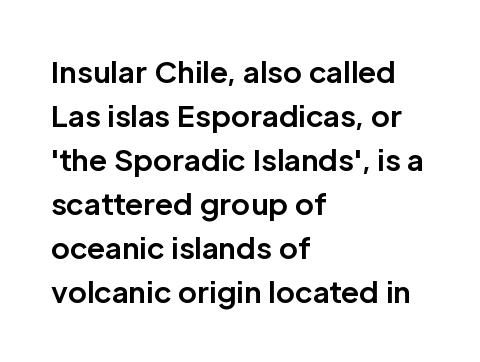
Reading down the column, the eye jumps a familiar distance to each next line. Each letter keeps its own natural width here, so spacing adapts to shape. Leftover space on each line is placed entirely after the last word. You could call the tracking neutral — neither tight nor loose. Check where the strokes stop: nothing finishes them off — pure sans.
